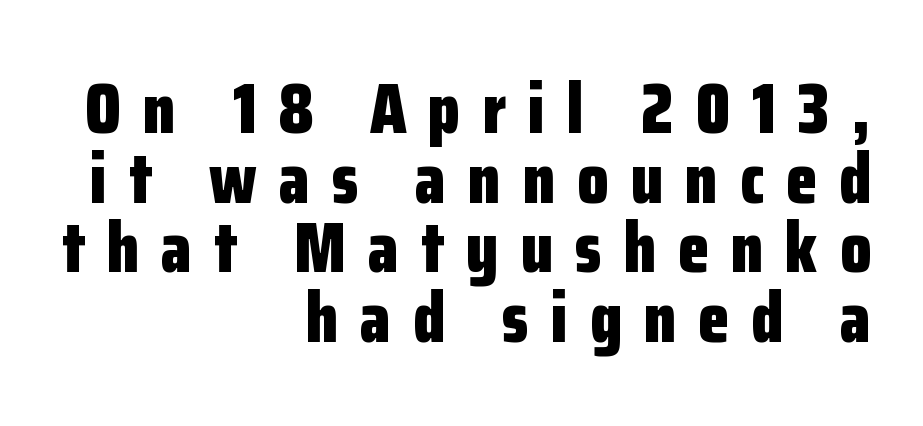
{"serif": "no", "italic": "no", "bold": "yes", "weight": "bold", "width": "condensed", "stroke_contrast": "low", "x_height": "medium", "monospaced": "no", "underline": "no", "align": "right", "line_spacing": "tight", "line_spacing_ratio": 0.98, "letter_spacing": "wide", "letter_spacing_em": 0.31, "glyph_px": 71}
